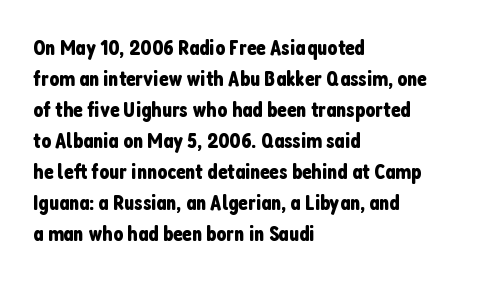
{"italic": "no", "underline": "no", "align": "left", "line_spacing": "normal", "line_spacing_ratio": 1.41, "letter_spacing": "normal", "letter_spacing_em": 0.0, "glyph_px": 22}
